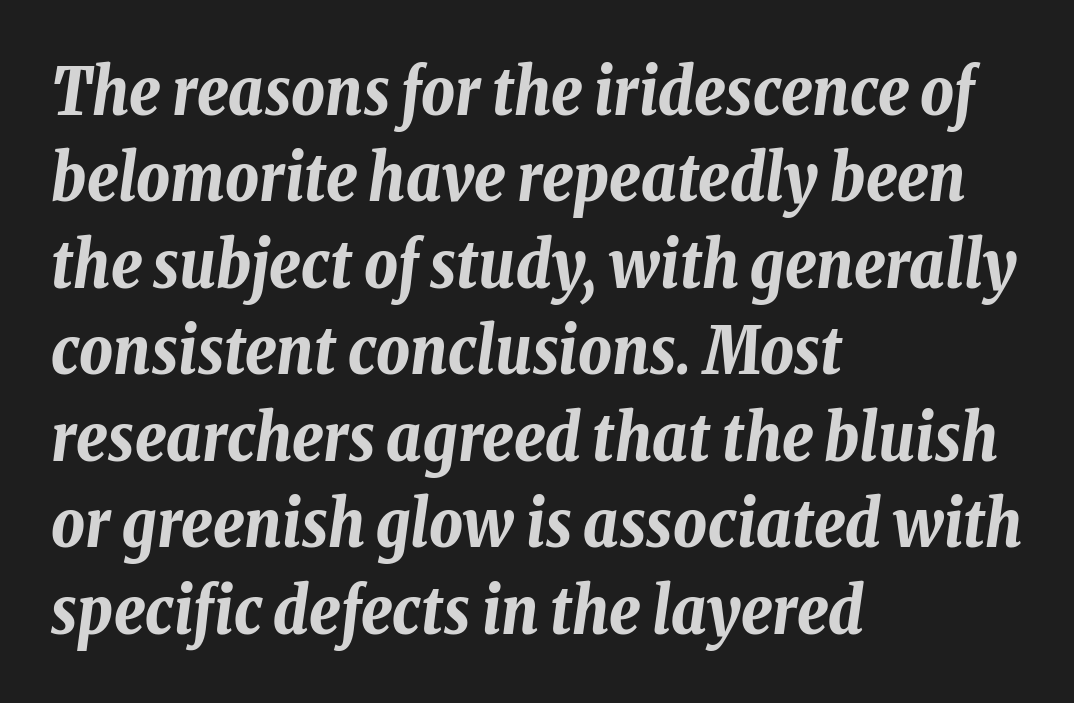
Q: Is the text bold? A: Yes.
Q: Is the text italic (slanted)? A: Yes, it leans right by about 8 degrees.
Q: Is the text underlined? A: No.
Q: How is the paragraph aligned? A: Left-aligned.
Q: Is the spacing between letters normal or unusually wide? A: Normal.
Q: Is the spacing between lines tight, normal or loose? A: Normal.
Q: Width (condensed, normal, or wide)? A: Condensed.
Q: Stroke contrast? A: Low.
Q: x-height? A: Medium.
Q: Monospaced? A: No.
